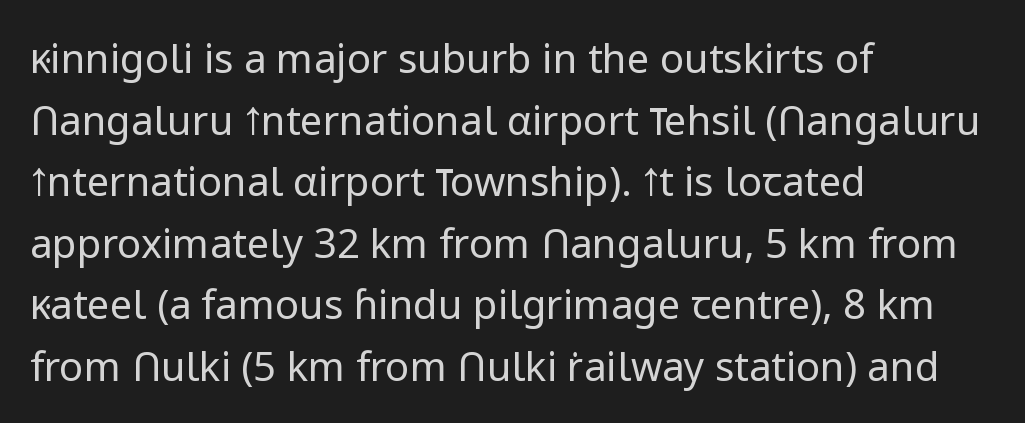
Q: Is the text bold? A: No.
Q: Is the text italic (slanted)? A: No, it is upright.
Q: Is the typeface a serif or a sans-serif typeface? A: Sans-serif.
Q: Is the text underlined? A: No.
Q: How is the paragraph aligned? A: Left-aligned.
Q: Is the spacing between letters normal or unusually wide? A: Normal.
Q: Is the spacing between lines tight, normal or loose? A: Normal.
Q: Width (condensed, normal, or wide)? A: Normal.
Q: Stroke contrast? A: Low.
Q: x-height? A: Medium.
Q: Monospaced? A: No.
